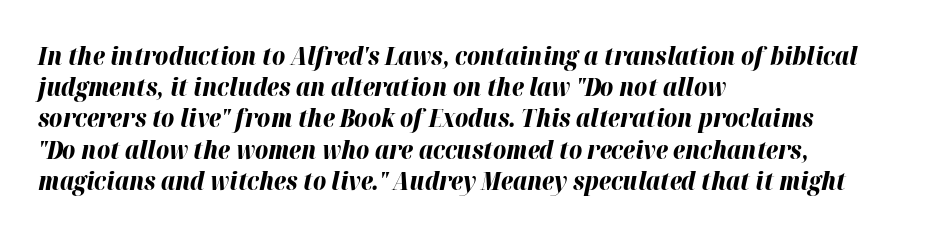
{"italic": "yes", "lean": "right", "slant_degrees": 12, "bold": "yes", "underline": "no", "align": "left", "line_spacing": "normal", "line_spacing_ratio": 1.25, "letter_spacing": "normal", "letter_spacing_em": 0.0, "glyph_px": 25}
